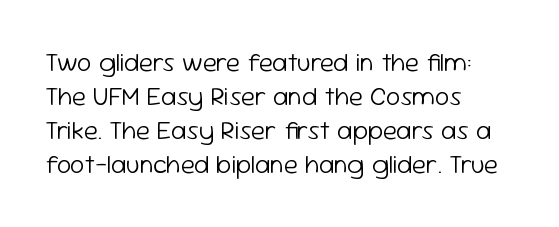
{"italic": "no", "bold": "no", "underline": "no", "align": "left", "line_spacing": "normal", "line_spacing_ratio": 1.31, "letter_spacing": "normal", "letter_spacing_em": 0.0, "glyph_px": 26}
